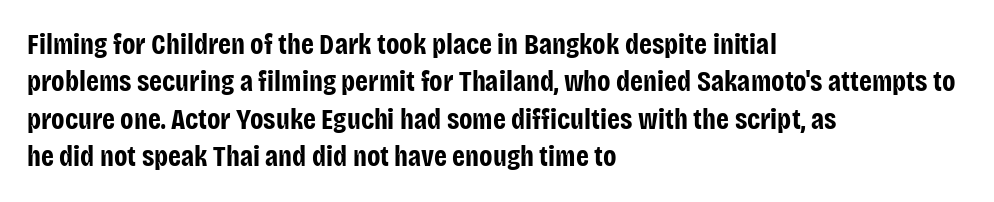
A student would call this left alignment; a typographer would say flush left, rag right. The face used here is proportionally spaced, like ordinary book or web type. The baseline area is clear. The vertical gap from one line to the next is medium.
